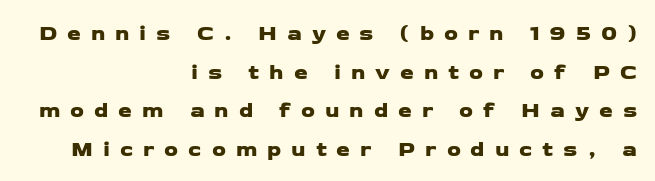
{"underline": "no", "align": "right", "line_spacing_ratio": 1.76, "letter_spacing": "wide", "letter_spacing_em": 0.45, "glyph_px": 22}
